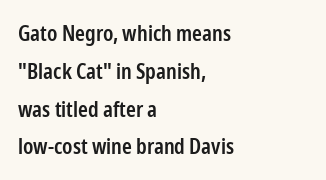
{"italic": "no", "bold": "semi", "underline": "no", "align": "left", "line_spacing_ratio": 1.8, "letter_spacing": "normal", "letter_spacing_em": 0.0, "glyph_px": 21}
